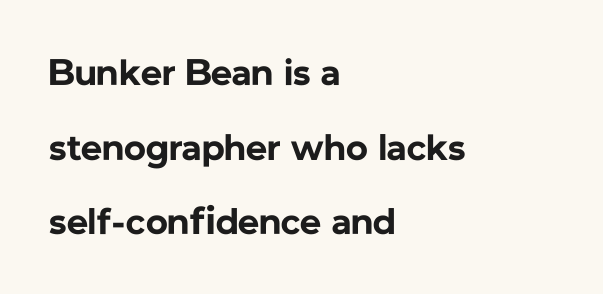
The lettering holds an erect, upright posture throughout. Each word holds together tightly as a unit, with standard inter-letter gaps. One-word summary of the alignment: left. This sample trades compactness for vertical openness between lines. This rendering employs a face without finishing strokes, i.e., a sans-serif.
